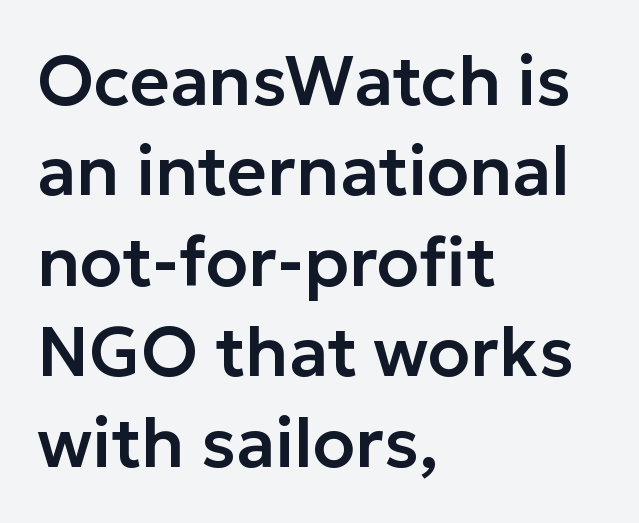
{"serif": "no", "italic": "no", "width": "normal", "stroke_contrast": "low", "x_height": "medium", "monospaced": "no", "underline": "no", "align": "left", "line_spacing": "normal", "line_spacing_ratio": 1.31, "letter_spacing": "normal", "letter_spacing_em": 0.0, "glyph_px": 69}
